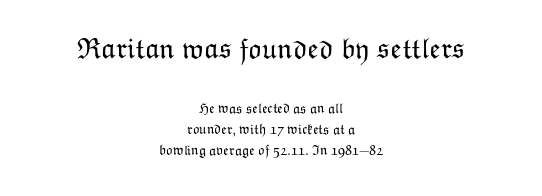
Look at the glyph heights: the upper group is clearly the bigger setting. This sample has the flowing, uneven cadence of proportional lettering. The font is comparable to plain body text, perhaps lighter. Check the space under the baseline: it is left empty. The setting favours the middle, as headings and verse often do. There is no visible air inserted between adjacent glyphs.
